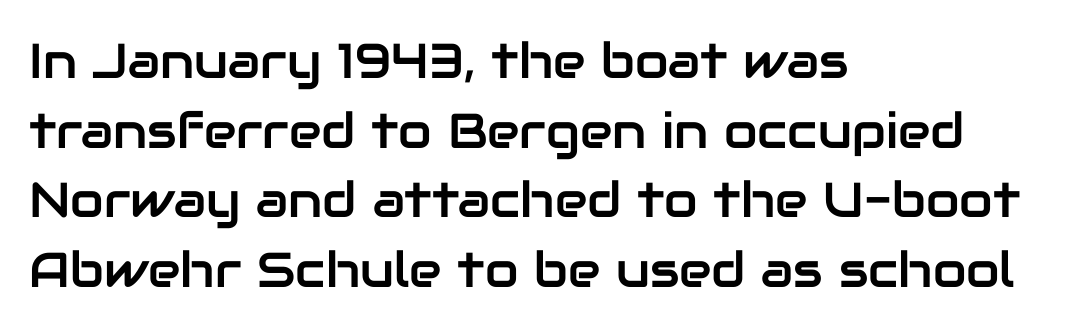
Q: Is the text italic (slanted)? A: No, it is upright.
Q: Is the typeface a serif or a sans-serif typeface? A: Sans-serif.
Q: Is the text underlined? A: No.
Q: How is the paragraph aligned? A: Left-aligned.
Q: Is the spacing between letters normal or unusually wide? A: Normal.
Q: Is the spacing between lines tight, normal or loose? A: Normal.
Q: Width (condensed, normal, or wide)? A: Normal.
Q: Stroke contrast? A: Low.
Q: x-height? A: Medium.
Q: Monospaced? A: No.
